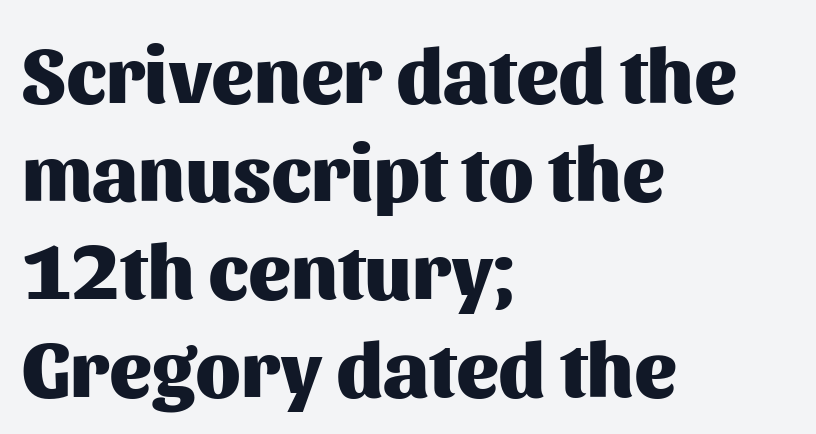
{"serif": "no", "italic": "no", "bold": "yes", "weight": "heavy", "width": "normal", "stroke_contrast": "medium", "x_height": "medium", "monospaced": "no", "underline": "no", "align": "left", "line_spacing_ratio": 1.24, "letter_spacing": "normal", "letter_spacing_em": 0.0, "glyph_px": 79}
